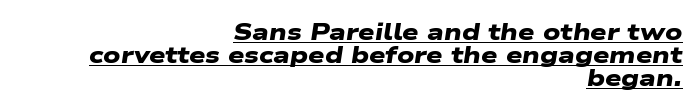
The image shows 23 px bold type; set right-aligned, tight line spacing (1.01x), normal letter spacing, underlined.
